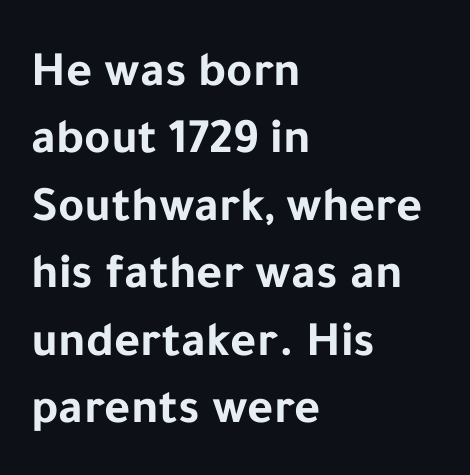
Q: Is the text bold? A: Yes.
Q: Is the text italic (slanted)? A: No, it is upright.
Q: Is the typeface a serif or a sans-serif typeface? A: Sans-serif.
Q: Is the text underlined? A: No.
Q: How is the paragraph aligned? A: Left-aligned.
Q: Is the spacing between letters normal or unusually wide? A: Normal.
Q: Is the spacing between lines tight, normal or loose? A: Normal.
Q: Width (condensed, normal, or wide)? A: Normal.
Q: Stroke contrast? A: Low.
Q: x-height? A: Medium.
Q: Monospaced? A: No.
